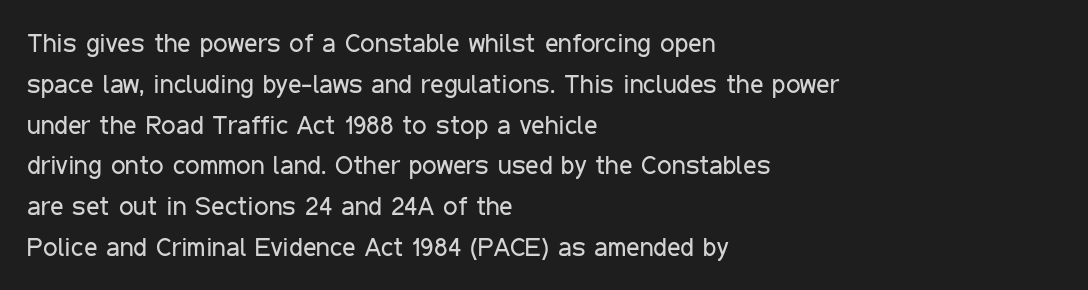
The gap between lines stays unmarked. No extra tracking has been applied to these lines. Does the leading feel generous? No, just average. Short and long lines alike share a common starting point at left.
